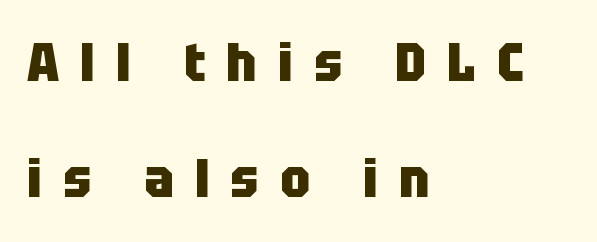
The image shows 54 px heavy, condensed sans-serif type, upright; set left-aligned, loose line spacing (2.15x), unusually wide letter spacing (+0.39 em), not underlined; low stroke contrast and a large x-height.
